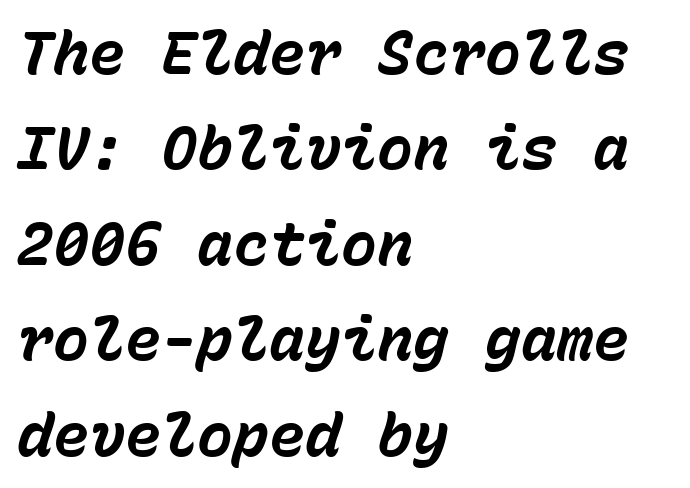
{"italic": "yes", "lean": "right", "slant_degrees": 15, "bold": "yes", "weight": "bold", "width": "normal", "stroke_contrast": "low", "x_height": "medium", "monospaced": "yes", "underline": "no", "align": "left", "line_spacing": "normal", "line_spacing_ratio": 1.59, "letter_spacing": "normal", "letter_spacing_em": 0.0, "glyph_px": 60}
